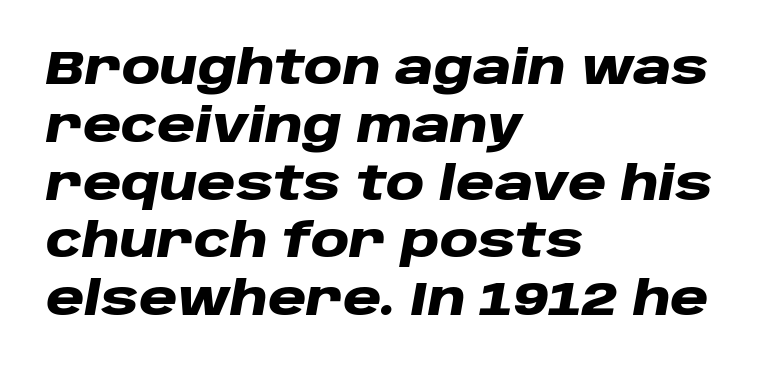
Q: Is the text bold? A: Yes.
Q: Is the text italic (slanted)? A: Yes, it leans right by about 10 degrees.
Q: Is the text underlined? A: No.
Q: How is the paragraph aligned? A: Left-aligned.
Q: Is the spacing between letters normal or unusually wide? A: Normal.
Q: Width (condensed, normal, or wide)? A: Wide.
Q: Stroke contrast? A: Low.
Q: x-height? A: Large.
Q: Monospaced? A: No.
